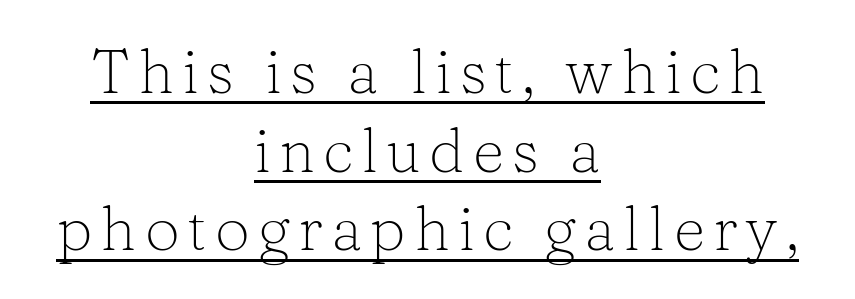
Q: Is the text bold? A: No.
Q: Is the text italic (slanted)? A: No, it is upright.
Q: Is the typeface a serif or a sans-serif typeface? A: Serif.
Q: Is the text underlined? A: Yes.
Q: How is the paragraph aligned? A: Centered.
Q: Is the spacing between lines tight, normal or loose? A: Normal.
Q: Width (condensed, normal, or wide)? A: Normal.
Q: Stroke contrast? A: Low.
Q: x-height? A: Medium.
Q: Monospaced? A: No.
